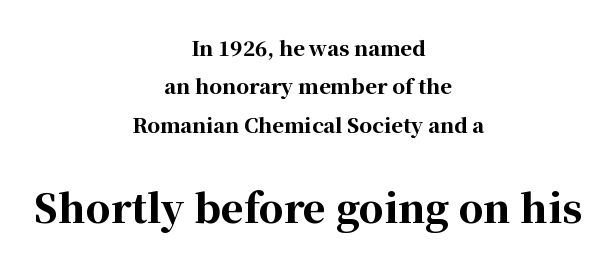
The image shows 39 px bold serif type, upright; set centered, loose line spacing (1.92x), normal letter spacing, not underlined; the second (bottom) block is 1.95x larger; high stroke contrast and a medium x-height.
